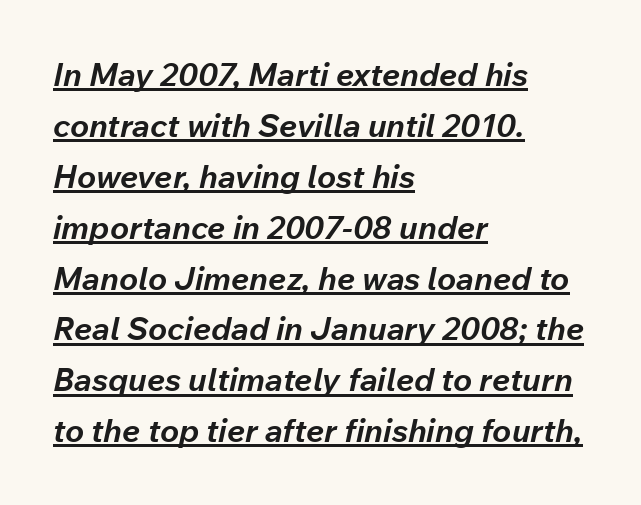
Compared with a centered layout, this one pins lines to the left instead. Compared with an ordinary text face, these strokes are far heavier — a full bold. It's the slanting kind of type. Line spacing here is normal.
